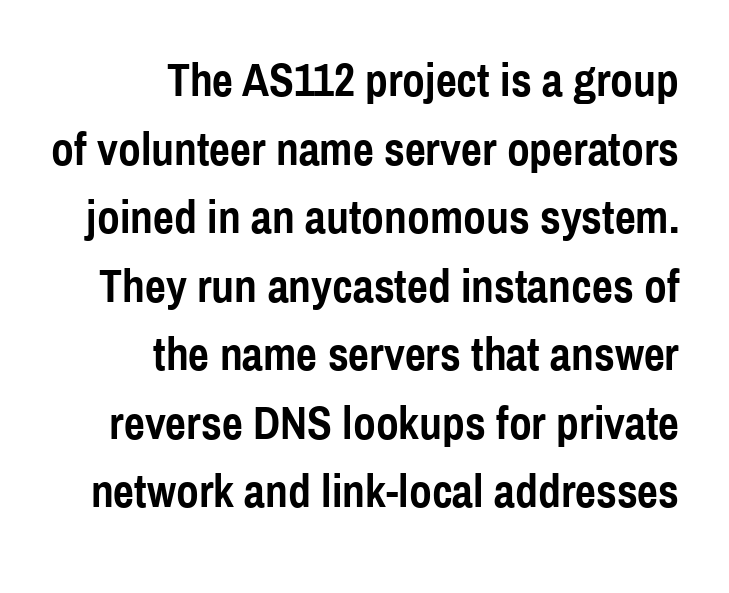
Q: Is the text bold? A: Yes.
Q: Is the text italic (slanted)? A: No, it is upright.
Q: Is the typeface a serif or a sans-serif typeface? A: Sans-serif.
Q: Is the text underlined? A: No.
Q: How is the paragraph aligned? A: Right-aligned.
Q: Is the spacing between letters normal or unusually wide? A: Normal.
Q: Is the spacing between lines tight, normal or loose? A: Normal.
Q: Width (condensed, normal, or wide)? A: Condensed.
Q: x-height? A: Medium.
Q: Monospaced? A: No.
